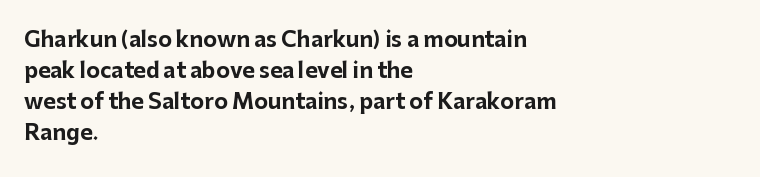
Q: Is the text bold? A: Yes.
Q: Is the text italic (slanted)? A: No, it is upright.
Q: Is the text underlined? A: No.
Q: How is the paragraph aligned? A: Left-aligned.
Q: Is the spacing between letters normal or unusually wide? A: Normal.
Q: Is the spacing between lines tight, normal or loose? A: Normal.
